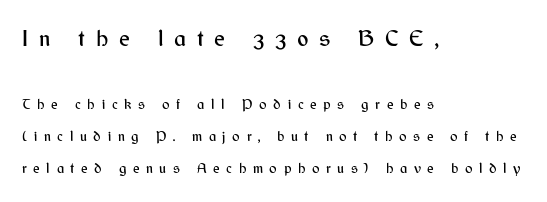
{"italic": "no", "underline": "no", "align": "left", "line_spacing": "loose", "line_spacing_ratio": 2.31, "letter_spacing": "wide", "letter_spacing_em": 0.47, "larger_block": "first", "size_ratio": 1.64, "glyph_px": 23}
